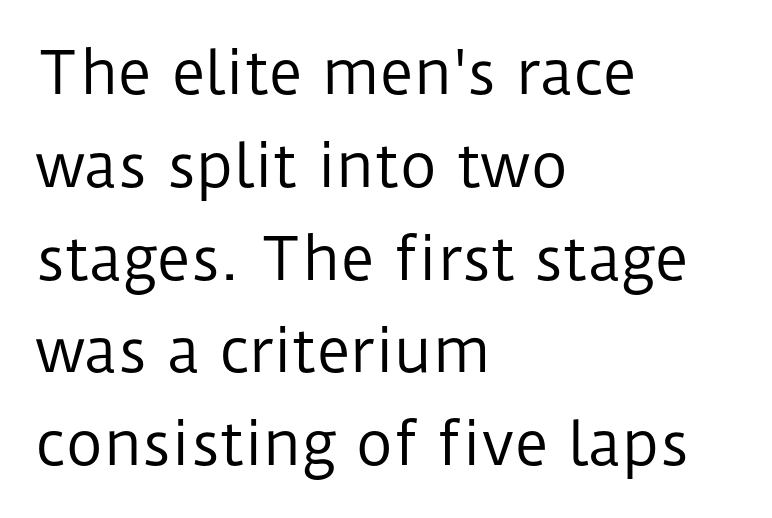
The rendering anchors every line to the left-hand side. Beneath every word, the page is bare. The designer went with a sans here, leaving each stem footless. Nobody touched the tracking dial on this one.
